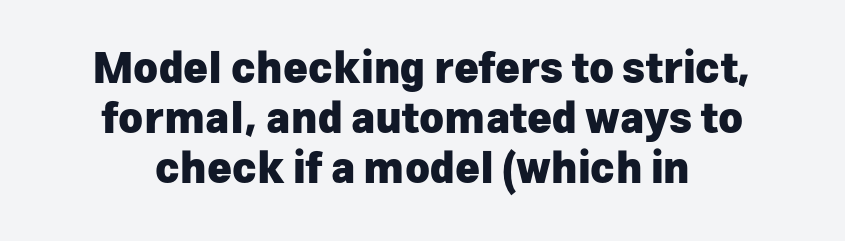
The image shows 42 px heavy sans-serif type, upright; set centered, line spacing 1.19x, normal letter spacing, not underlined; low stroke contrast and a medium x-height.
